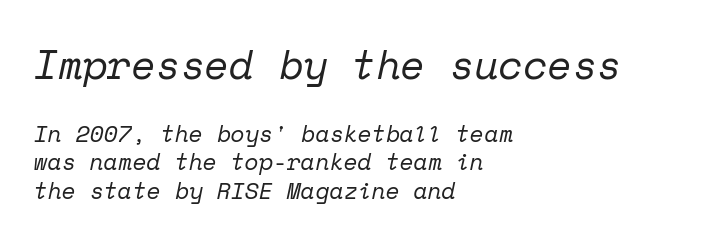
Descender tails drop into unmarked territory. The specimen reads as italic at a glance. Font category for this specimen: serif. These lines are rendered in a fixed-pitch font. Line beginnings align vertically; line endings do not. Is the letter spacing exaggerated? No — it looks like the ordinary default.
